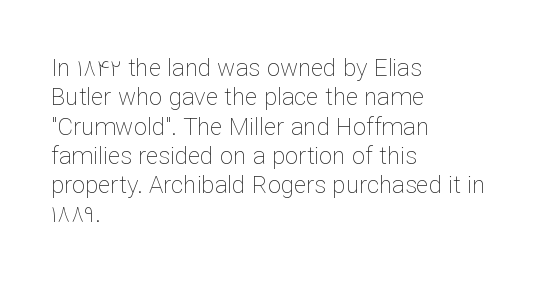
Q: Is the text bold? A: No.
Q: Is the text italic (slanted)? A: No, it is upright.
Q: Is the text underlined? A: No.
Q: How is the paragraph aligned? A: Left-aligned.
Q: Is the spacing between letters normal or unusually wide? A: Normal.
